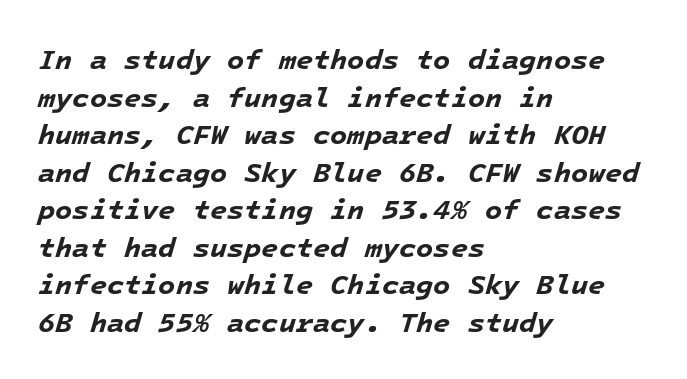
The image shows 28 px bold type, italic (leaning right), monospaced; set left-aligned, normal line spacing (1.34x), normal letter spacing, not underlined; low stroke contrast and a medium x-height.
